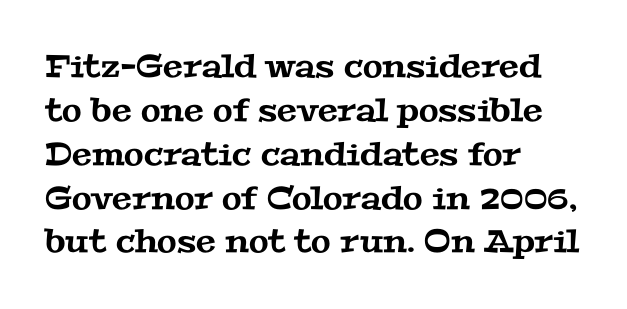
Q: Is the typeface a serif or a sans-serif typeface? A: Serif.
Q: Is the text underlined? A: No.
Q: How is the paragraph aligned? A: Left-aligned.
Q: Is the spacing between letters normal or unusually wide? A: Normal.
Q: Is the spacing between lines tight, normal or loose? A: Normal.
Q: Width (condensed, normal, or wide)? A: Wide.
Q: Stroke contrast? A: Medium.
Q: x-height? A: Medium.
Q: Monospaced? A: No.
